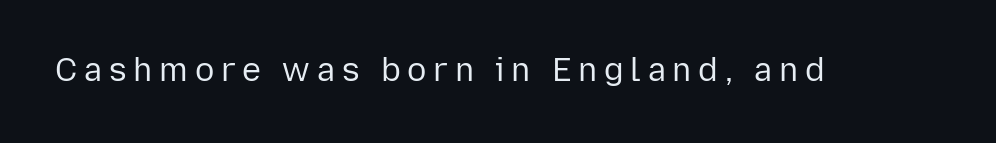
The image shows 32 px regular-weight sans-serif type, upright; set unusually wide letter spacing (+0.21 em), not underlined; low stroke contrast and a medium x-height.
